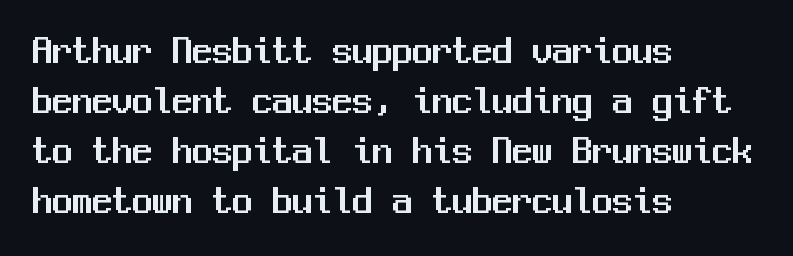
Successive baselines arrive at the customary interval. Fixed-width glyphs throughout — classic coding-font behaviour. Nobody drew a line under any word here. Typeset ragged right — the left edge is the straight one. A typesetter would mark this as roman, not italic. I'd call this a sans setting — the letters go barefoot.
